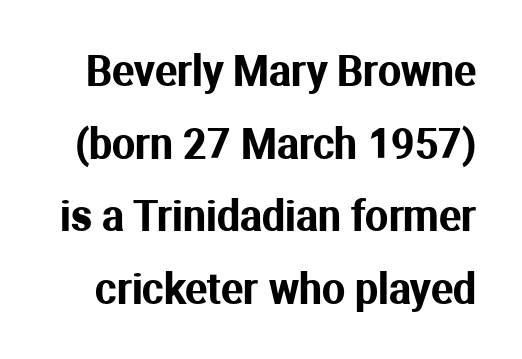
The image shows 41 px sans-serif type, upright; set line spacing 1.77x, normal letter spacing, not underlined; medium stroke contrast and a medium x-height.
